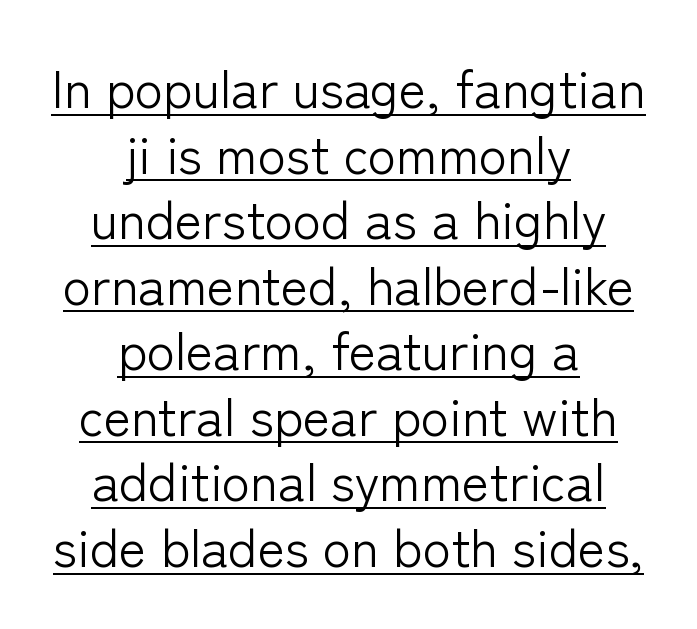
These lines were composed using upright roman letters. Each new line begins a customary step beneath the previous one. The paragraph shown floats in the horizontal middle. A typesetter would call this proportional, since set widths differ per character.
